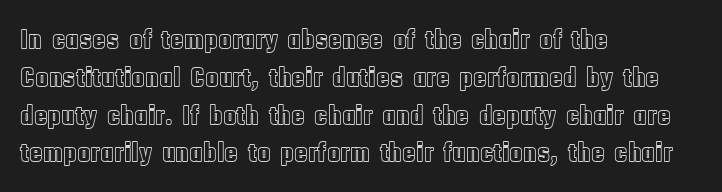
Q: Is the text italic (slanted)? A: No, it is upright.
Q: Is the text underlined? A: No.
Q: How is the paragraph aligned? A: Left-aligned.
Q: Is the spacing between letters normal or unusually wide? A: Normal.
Q: Is the spacing between lines tight, normal or loose? A: Normal.
Q: Width (condensed, normal, or wide)? A: Condensed.
Q: x-height? A: Large.
Q: Monospaced? A: No.
